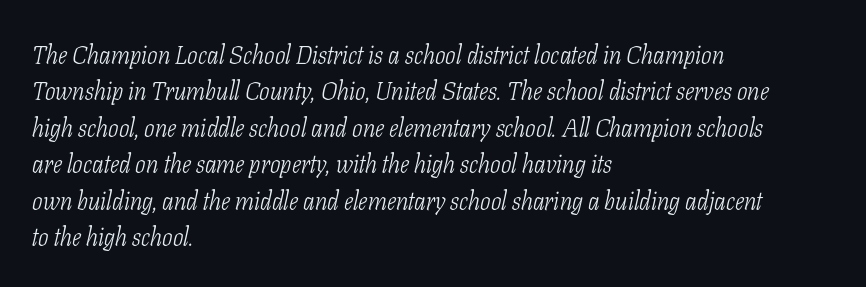
The image shows 25 px text type, italic (leaning right); set left-aligned, normal line spacing (1.46x), normal letter spacing, not underlined.
